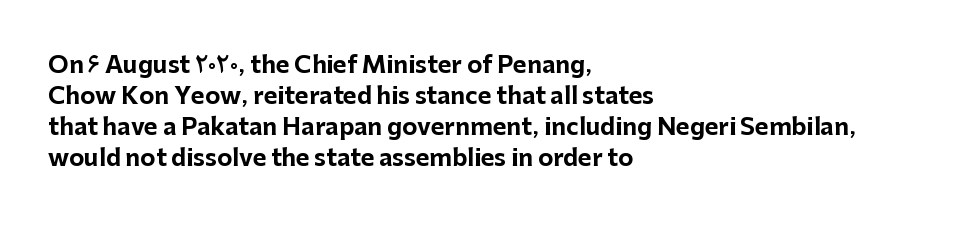
Q: Is the text bold? A: Yes.
Q: Is the text italic (slanted)? A: No, it is upright.
Q: Is the text underlined? A: No.
Q: How is the paragraph aligned? A: Left-aligned.
Q: Is the spacing between letters normal or unusually wide? A: Normal.
Q: Is the spacing between lines tight, normal or loose? A: Normal.
